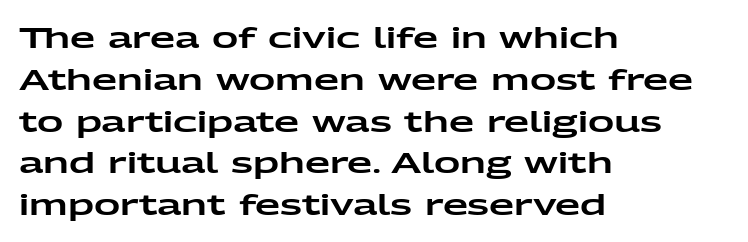
Q: Is the text italic (slanted)? A: No, it is upright.
Q: Is the typeface a serif or a sans-serif typeface? A: Sans-serif.
Q: Is the text underlined? A: No.
Q: How is the paragraph aligned? A: Left-aligned.
Q: Is the spacing between letters normal or unusually wide? A: Normal.
Q: Is the spacing between lines tight, normal or loose? A: Normal.
Q: Width (condensed, normal, or wide)? A: Wide.
Q: Stroke contrast? A: Low.
Q: x-height? A: Medium.
Q: Monospaced? A: No.
